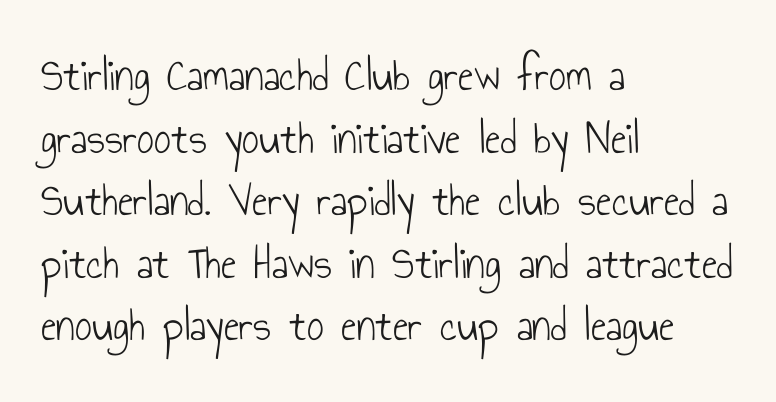
Varying glyph widths throughout — classic text-font behaviour. The specimen reads as upright at a glance. Letter spacing: default. These lines are set flush left with a ragged right edge. The lines sit at an ordinary, default distance from one another. Heft: none added — not bold.
